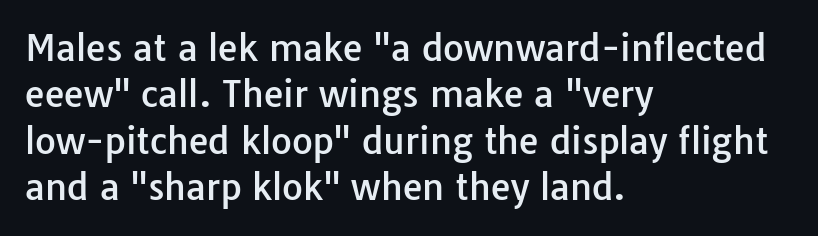
Notice how descenders clear the ascenders below comfortably — that's standard leading. The passage is arranged the way most books set body copy — flush left. Do the letters lean? They stand straight. Observe the ordinary spacing: letters are neighbours, not strangers.
